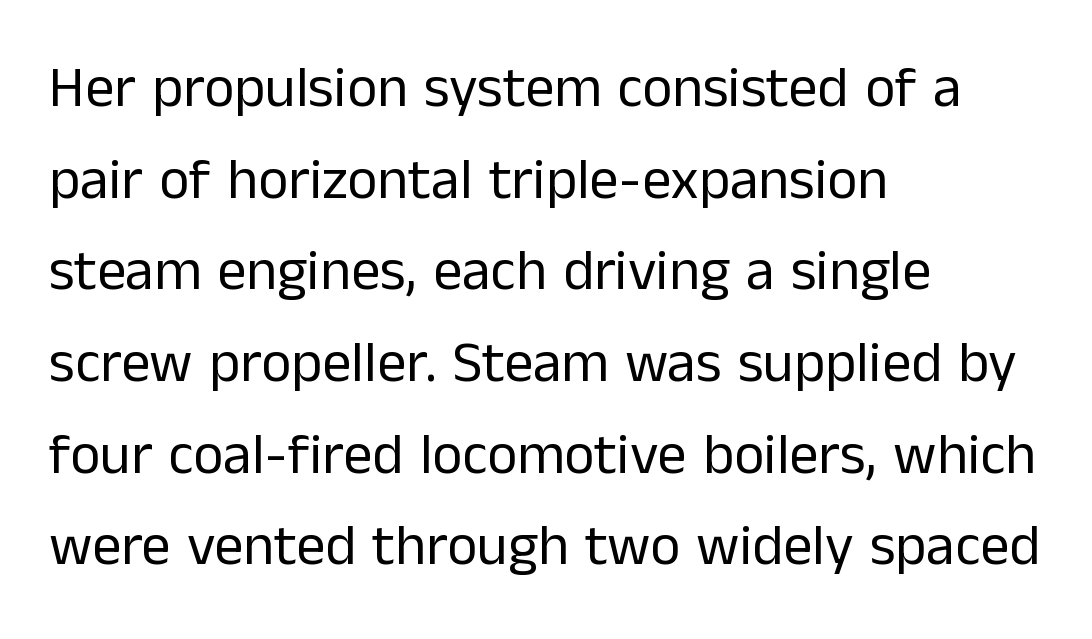
Q: Is the text bold? A: No.
Q: Is the text italic (slanted)? A: No, it is upright.
Q: Is the typeface a serif or a sans-serif typeface? A: Sans-serif.
Q: Is the text underlined? A: No.
Q: How is the paragraph aligned? A: Left-aligned.
Q: Is the spacing between letters normal or unusually wide? A: Normal.
Q: Is the spacing between lines tight, normal or loose? A: Normal.
Q: Width (condensed, normal, or wide)? A: Normal.
Q: Stroke contrast? A: Low.
Q: x-height? A: Medium.
Q: Monospaced? A: No.
